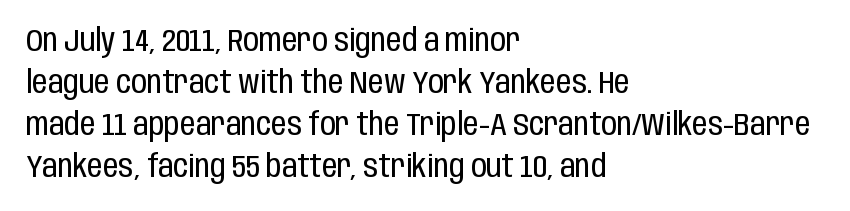
Q: Is the text bold? A: No.
Q: Is the text italic (slanted)? A: No, it is upright.
Q: Is the typeface a serif or a sans-serif typeface? A: Sans-serif.
Q: Is the text underlined? A: No.
Q: How is the paragraph aligned? A: Left-aligned.
Q: Is the spacing between letters normal or unusually wide? A: Normal.
Q: Is the spacing between lines tight, normal or loose? A: Normal.
Q: Width (condensed, normal, or wide)? A: Condensed.
Q: Stroke contrast? A: Low.
Q: x-height? A: Large.
Q: Monospaced? A: No.
